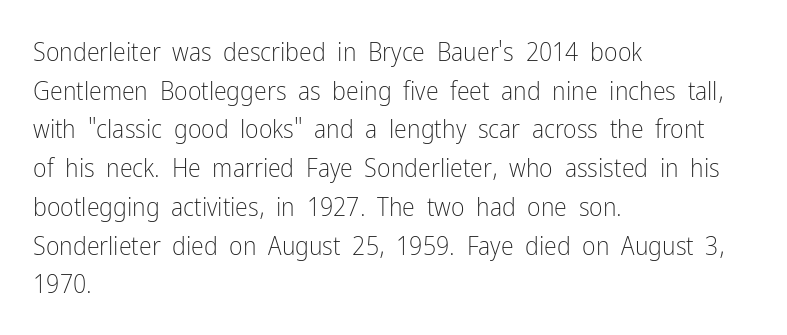
The image shows 26 px text type, upright; set left-aligned, normal line spacing (1.49x), normal letter spacing, not underlined.
